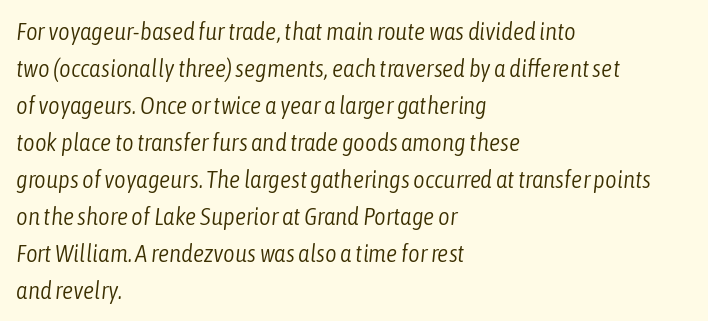
The image shows 25 px text type, italic (leaning right); set left-aligned, normal line spacing (1.48x), normal letter spacing, not underlined.
